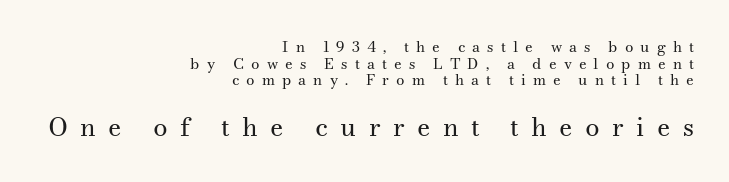
{"italic": "no", "bold": "no", "underline": "no", "align": "right", "line_spacing": "tight", "line_spacing_ratio": 1.11, "letter_spacing": "wide", "letter_spacing_em": 0.47, "larger_block": "second", "size_ratio": 1.73, "glyph_px": 26}
